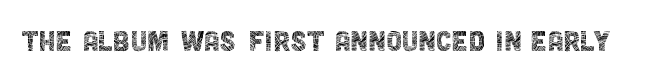
{"serif": "no", "italic": "no", "bold": "no", "weight": "thin", "width": "condensed", "x_height": "large", "monospaced": "no", "underline": "no", "letter_spacing": "normal", "letter_spacing_em": 0.0, "glyph_px": 36}
